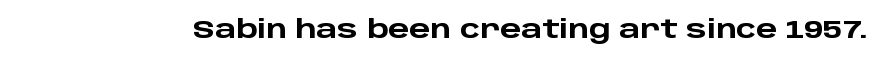
The image shows 25 px bold type, upright; set normal letter spacing, not underlined.
